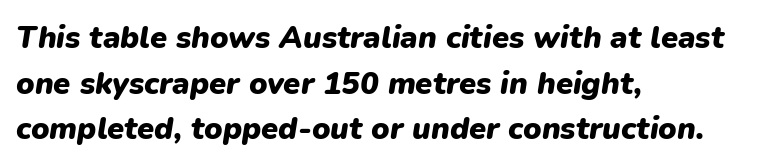
The image shows 31 px heavy type, italic (leaning right); set left-aligned, normal line spacing (1.47x), normal letter spacing, not underlined; low stroke contrast and a medium x-height.
